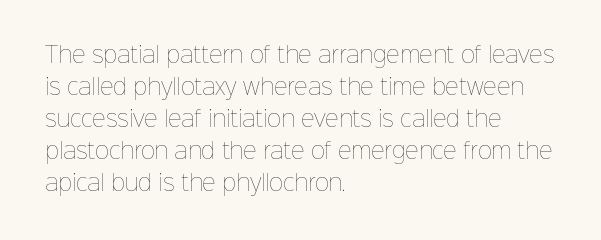
The image shows 21 px text type, upright; set left-aligned, normal line spacing (1.52x), normal letter spacing, not underlined.
